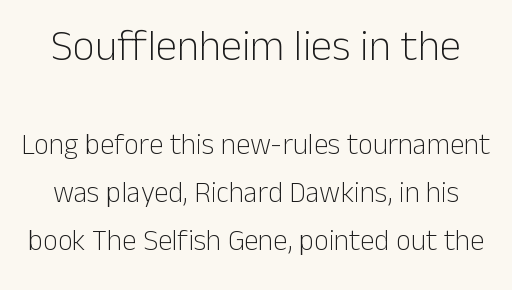
Q: Is the text bold? A: No.
Q: Is the text italic (slanted)? A: No, it is upright.
Q: Is the typeface a serif or a sans-serif typeface? A: Sans-serif.
Q: Is the text underlined? A: No.
Q: Is the spacing between letters normal or unusually wide? A: Normal.
Q: Is the spacing between lines tight, normal or loose? A: Normal.
Q: Which block of text is set in a larger size, the first (top) or the second (bottom)? A: The first (top) one.
Q: Width (condensed, normal, or wide)? A: Normal.
Q: Stroke contrast? A: Low.
Q: x-height? A: Medium.
Q: Monospaced? A: No.
